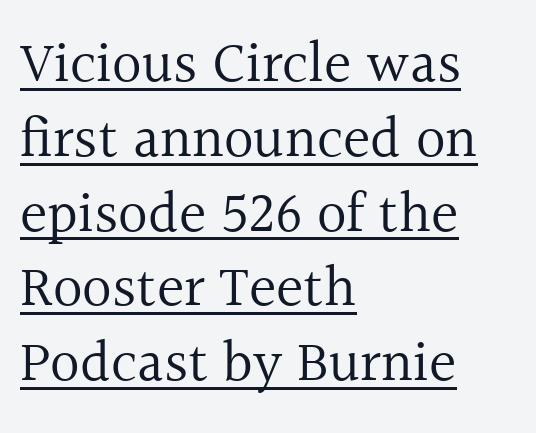
Q: Is the text bold? A: No.
Q: Is the text italic (slanted)? A: No, it is upright.
Q: Is the typeface a serif or a sans-serif typeface? A: Serif.
Q: Is the text underlined? A: Yes.
Q: How is the paragraph aligned? A: Left-aligned.
Q: Is the spacing between letters normal or unusually wide? A: Normal.
Q: Is the spacing between lines tight, normal or loose? A: Normal.
Q: Width (condensed, normal, or wide)? A: Normal.
Q: x-height? A: Medium.
Q: Monospaced? A: No.
